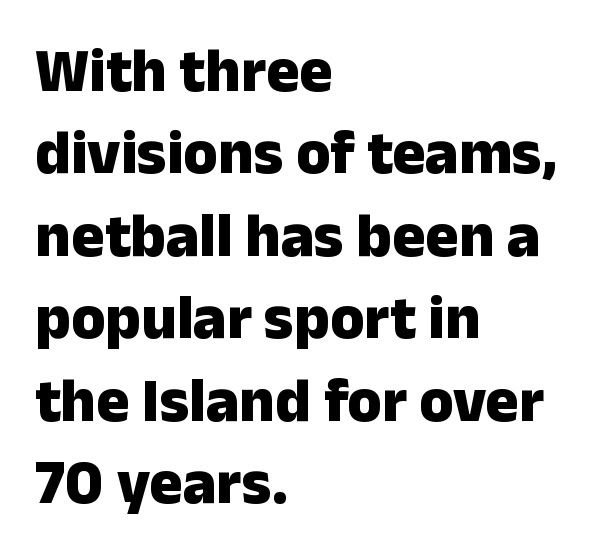
The image shows 62 px heavy sans-serif type, upright; set left-aligned, normal line spacing (1.33x), normal letter spacing, not underlined; low stroke contrast and a medium x-height.
